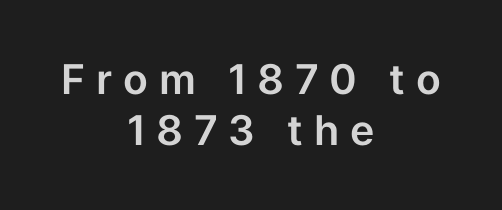
{"serif": "no", "italic": "no", "width": "normal", "stroke_contrast": "low", "x_height": "medium", "monospaced": "no", "underline": "no", "align": "center", "line_spacing": "normal", "line_spacing_ratio": 1.25, "letter_spacing": "wide", "letter_spacing_em": 0.27, "glyph_px": 41}
